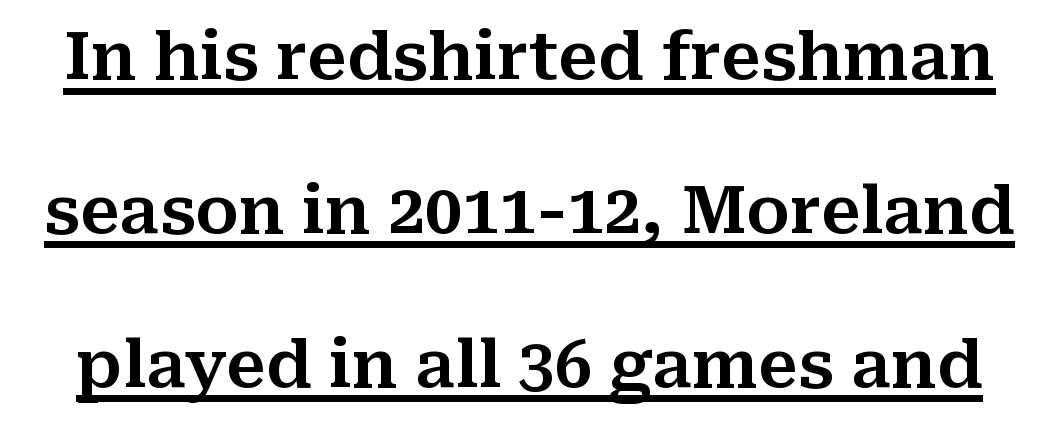
The image shows 66 px serif type, upright; set loose line spacing (2.33x), normal letter spacing, underlined; medium stroke contrast and a medium x-height.
